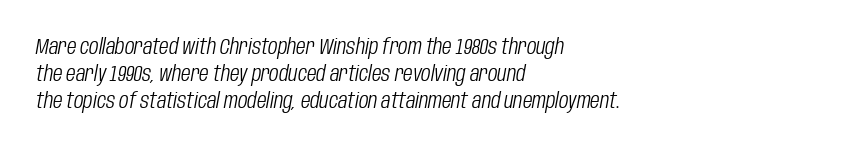
Q: Is the text bold? A: No.
Q: Is the text italic (slanted)? A: Yes, it leans right by about 10 degrees.
Q: Is the text underlined? A: No.
Q: How is the paragraph aligned? A: Left-aligned.
Q: Is the spacing between letters normal or unusually wide? A: Normal.
